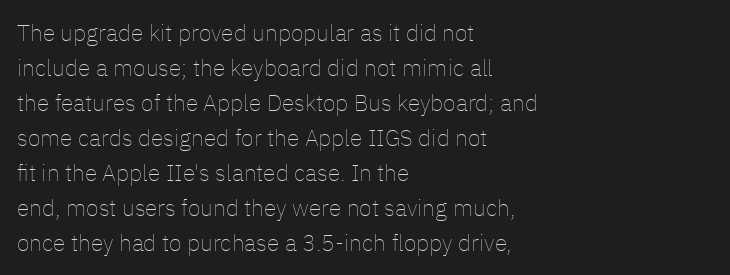
The image shows 23 px text type, upright; set left-aligned, normal line spacing (1.52x), normal letter spacing, not underlined.
